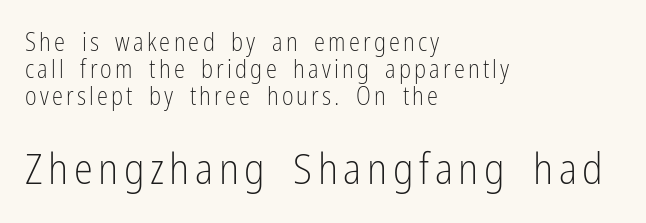
{"serif": "no", "italic": "no", "bold": "no", "weight": "light", "width": "condensed", "stroke_contrast": "low", "x_height": "medium", "monospaced": "no", "underline": "no", "align": "left", "line_spacing": "tight", "line_spacing_ratio": 1.08, "larger_block": "second", "size_ratio": 1.72, "glyph_px": 43}
